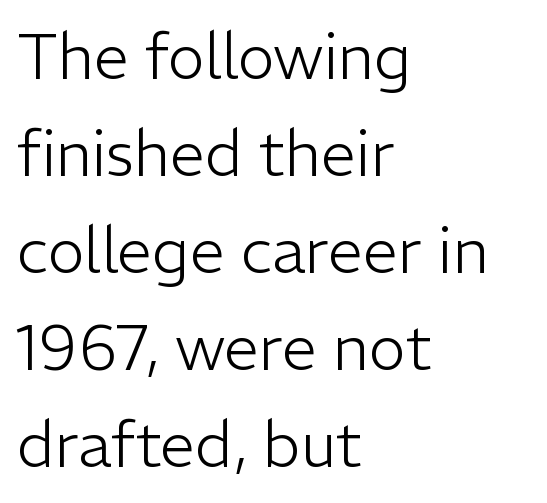
{"serif": "no", "italic": "no", "bold": "no", "weight": "light", "width": "normal", "stroke_contrast": "low", "x_height": "medium", "monospaced": "no", "underline": "no", "align": "left", "line_spacing": "normal", "line_spacing_ratio": 1.54, "letter_spacing": "normal", "letter_spacing_em": 0.0, "glyph_px": 63}
